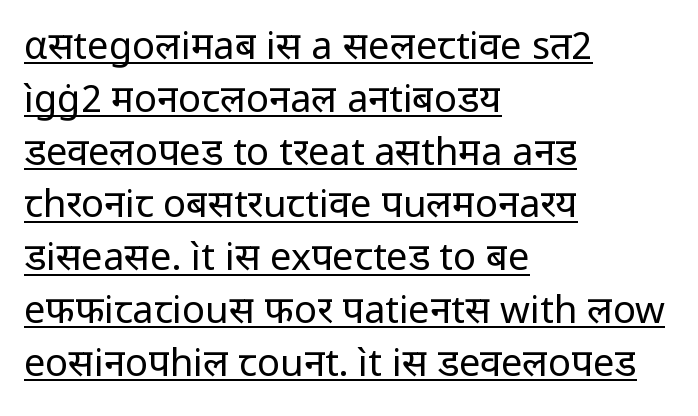
Q: Is the text bold? A: No.
Q: Is the text italic (slanted)? A: No, it is upright.
Q: Is the typeface a serif or a sans-serif typeface? A: Sans-serif.
Q: Is the text underlined? A: Yes.
Q: How is the paragraph aligned? A: Left-aligned.
Q: Is the spacing between letters normal or unusually wide? A: Normal.
Q: Is the spacing between lines tight, normal or loose? A: Normal.
Q: Width (condensed, normal, or wide)? A: Normal.
Q: Stroke contrast? A: Low.
Q: x-height? A: Medium.
Q: Monospaced? A: No.
